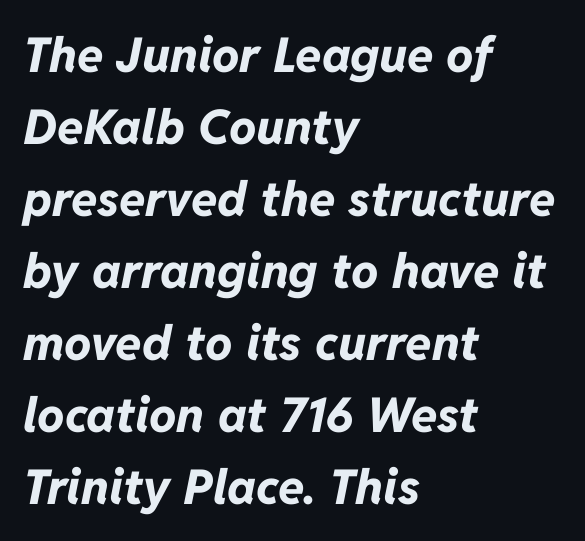
The image shows 48 px bold type, italic (leaning right); set left-aligned, normal line spacing (1.5x), normal letter spacing, not underlined; low stroke contrast and a medium x-height.
